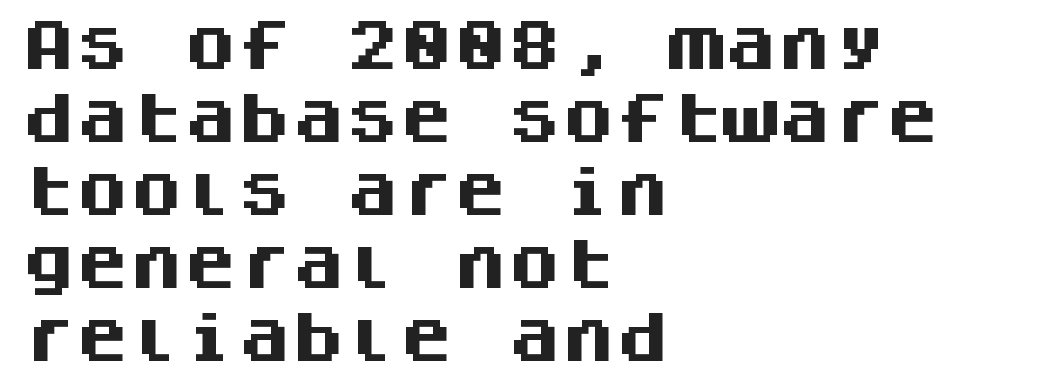
{"serif": "no", "italic": "no", "bold": "yes", "weight": "heavy", "width": "normal", "stroke_contrast": "medium", "x_height": "large", "monospaced": "yes", "underline": "no", "align": "left", "line_spacing": "normal", "line_spacing_ratio": 1.35, "letter_spacing": "normal", "letter_spacing_em": 0.0, "glyph_px": 54}
